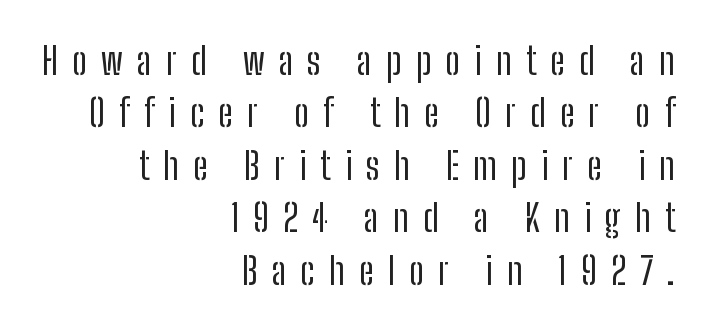
The image shows 38 px regular-weight, condensed sans-serif type, upright; set right-aligned, normal line spacing (1.38x), unusually wide letter spacing (+0.37 em), not underlined; low stroke contrast and a medium x-height.
